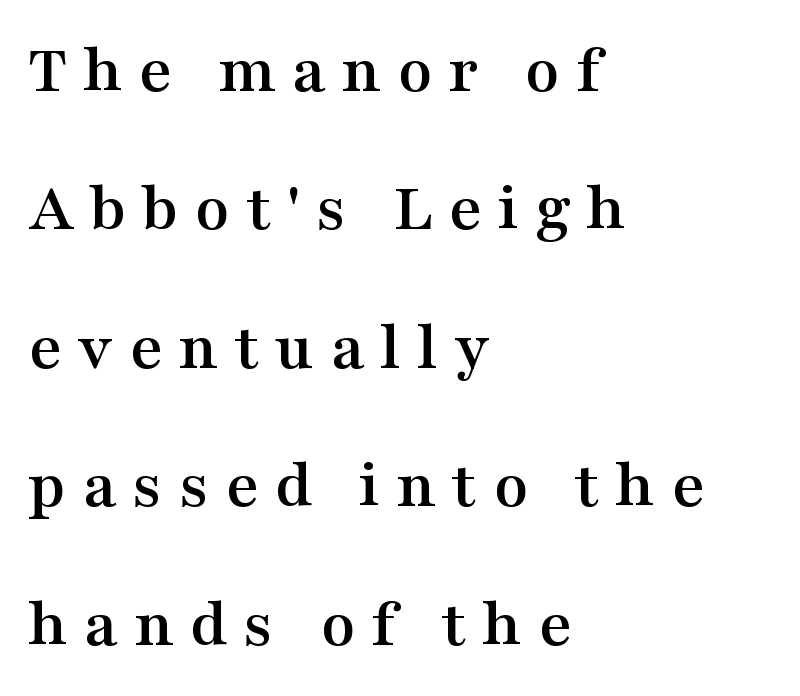
The image shows 71 px wide serif type, upright; set left-aligned, loose line spacing (1.95x), unusually wide letter spacing (+0.22 em), not underlined; medium stroke contrast and a medium x-height.
